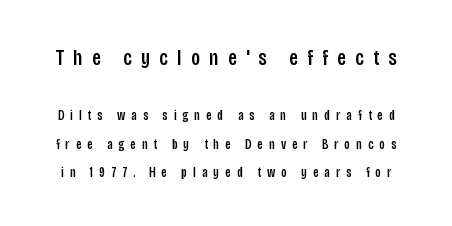
Reading down the column, the eye jumps a long way to each next line. The rendering shrinks the type as you move from the upper chunk to the lower. This rendering features lettering with no underline. Here the glyphs are tracked loosely, breaking word shapes into spaced letters. The typography opts for an upright posture over an oblique one.
